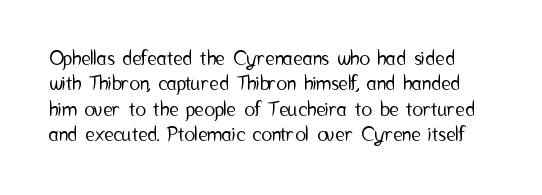
{"italic": "no", "underline": "no", "line_spacing": "normal", "line_spacing_ratio": 1.27, "letter_spacing": "normal", "letter_spacing_em": 0.0, "glyph_px": 20}
